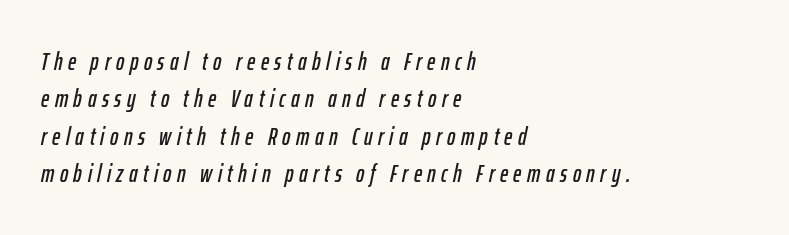
Q: Is the text italic (slanted)? A: Yes, it leans right by about 12 degrees.
Q: Is the text underlined? A: No.
Q: How is the paragraph aligned? A: Left-aligned.
Q: Is the spacing between letters normal or unusually wide? A: Unusually wide.
Q: Is the spacing between lines tight, normal or loose? A: Normal.
